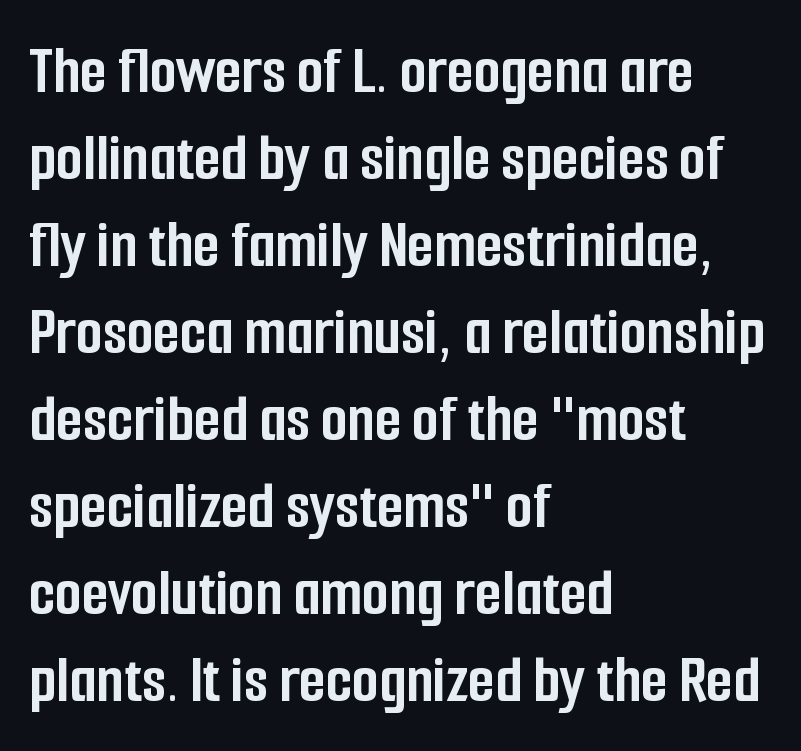
{"serif": "no", "italic": "no", "bold": "yes", "weight": "semibold", "width": "condensed", "stroke_contrast": "low", "x_height": "medium", "monospaced": "no", "underline": "no", "align": "left", "line_spacing": "normal", "line_spacing_ratio": 1.26, "letter_spacing": "normal", "letter_spacing_em": 0.0, "glyph_px": 69}
